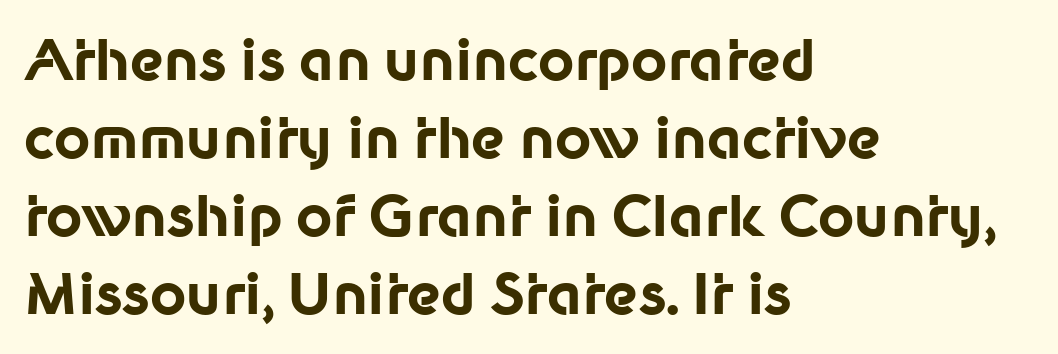
{"serif": "no", "italic": "no", "bold": "yes", "weight": "bold", "width": "normal", "stroke_contrast": "low", "x_height": "medium", "monospaced": "no", "underline": "no", "align": "left", "line_spacing": "normal", "line_spacing_ratio": 1.39, "letter_spacing": "normal", "letter_spacing_em": 0.0, "glyph_px": 56}
